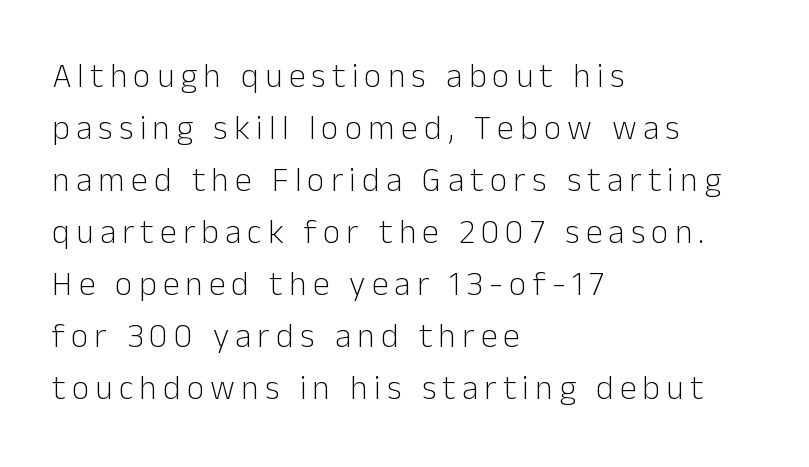
Posture: vertical. A clean baseline with only descenders dipping below it. You could not count columns in this text — the font is proportionally spaced. No extra ink here — the face is not bold.
